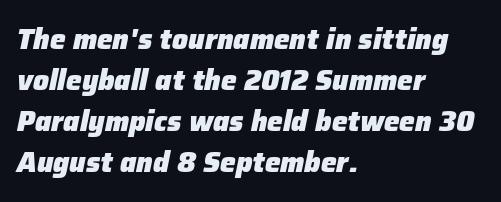
{"italic": "yes", "lean": "right", "slant_degrees": 12, "bold": "yes", "weight": "heavy", "width": "normal", "stroke_contrast": "low", "x_height": "medium", "monospaced": "no", "underline": "no", "align": "left", "line_spacing": "normal", "line_spacing_ratio": 1.46, "letter_spacing": "normal", "letter_spacing_em": 0.0, "glyph_px": 28}
